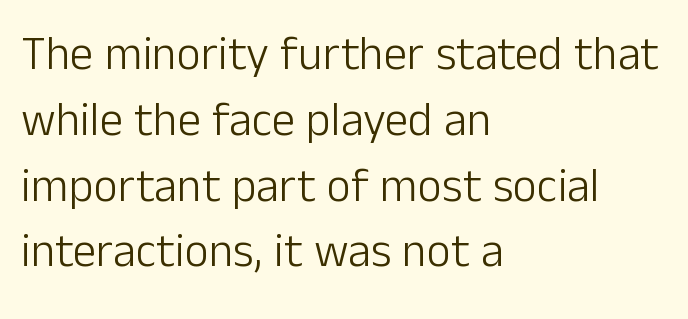
Look at the tracking — it's just the regular setting, nothing added. Compared with a typical body face, this is equally light or lighter still. Vertical strokes here are truly vertical. Proportional: the letters do not fall into vertical columns. Clear beneath every line of the passage.
